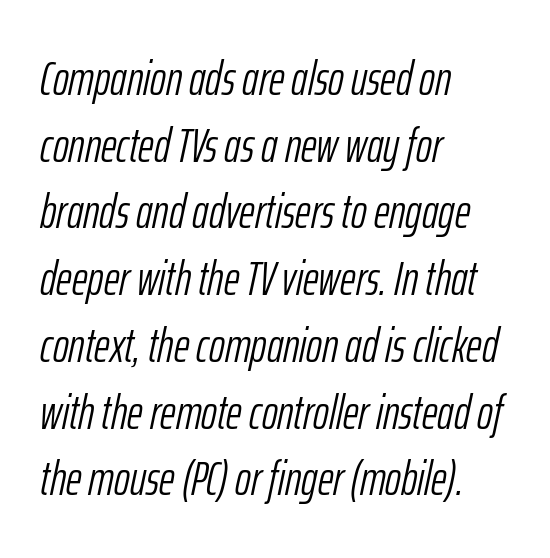
The image shows 48 px light, condensed type, italic (leaning right); set left-aligned, normal line spacing (1.39x), normal letter spacing, not underlined; low stroke contrast and a medium x-height.
